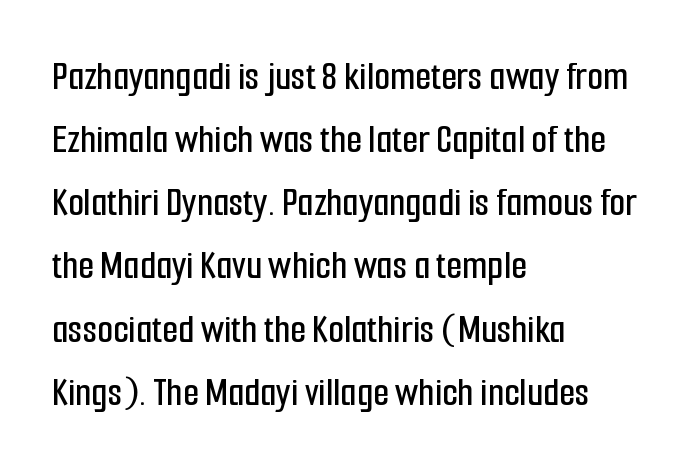
In terms of posture, this sample is upright. The words here are not underlined. Compared with typical paragraphs, the rows here are spaced about the same. Tracking value appears to be zero — textbook default spacing. Compared with a centered layout, this one pins lines to the left instead. Proportional: the letters do not fall into vertical columns.
